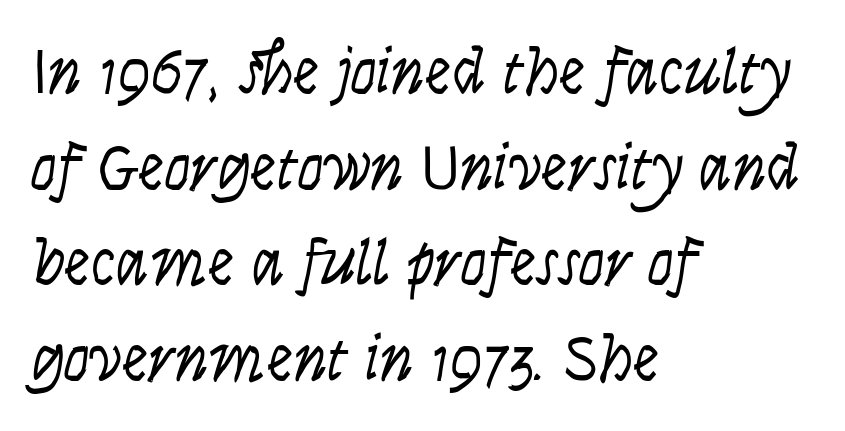
Characters follow at the spacing the type designer built in. A bare baseline throughout the passage. Reading down the column, the eye jumps a familiar distance to each next line. Rendered with sloped, italic letterforms. Notice how the passage keeps a crisp vertical edge on the left only. Nothing heavy about these letters — not bold at all.
